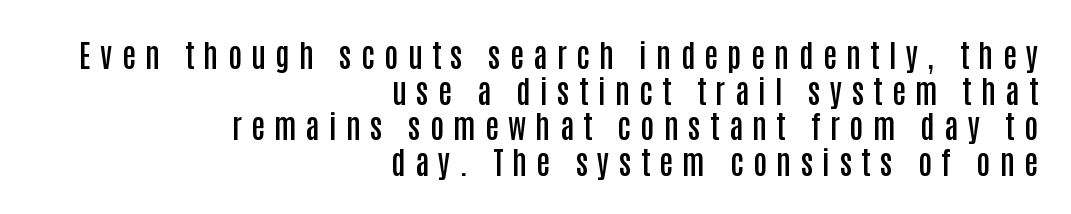
The image shows 31 px semibold, condensed sans-serif type, upright; set right-aligned, tight line spacing (1.15x), unusually wide letter spacing (+0.3 em), not underlined; low stroke contrast and a large x-height.
